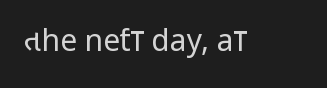
These lines are rendered in a variable-pitch font. The font sits on the lighter half of the weight spectrum, regular included. The horizontal fit of the characters is conventional and even. Rule under the text: the space is simply empty. No feet cap the strokes, marking this as sans-serif type.
